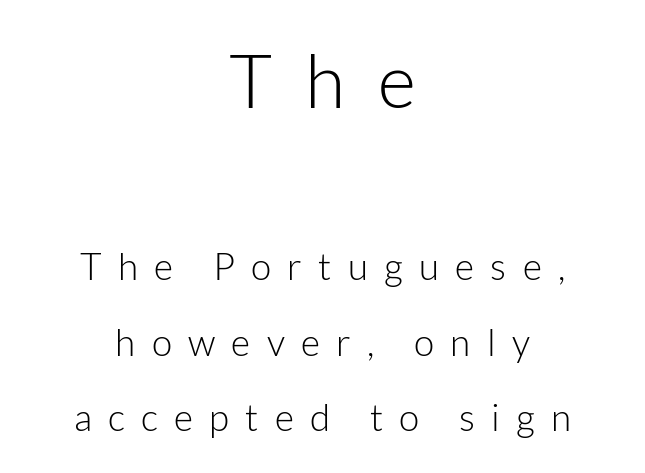
{"serif": "no", "italic": "no", "bold": "no", "weight": "light", "width": "normal", "stroke_contrast": "low", "x_height": "medium", "monospaced": "no", "underline": "no", "align": "center", "line_spacing": "loose", "line_spacing_ratio": 2.03, "letter_spacing": "wide", "letter_spacing_em": 0.44, "larger_block": "first", "size_ratio": 2.0, "glyph_px": 74}
